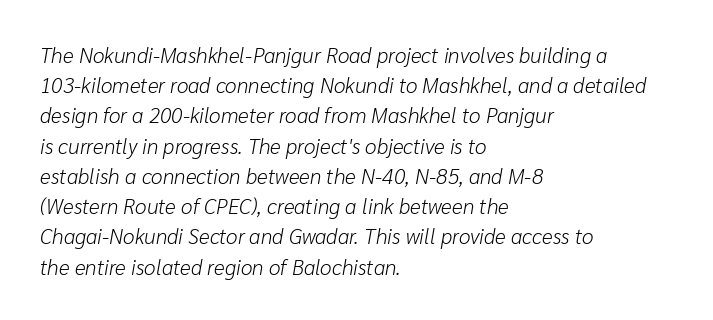
The image shows 21 px text type, italic (leaning right); set left-aligned, normal line spacing (1.44x), normal letter spacing, not underlined.
